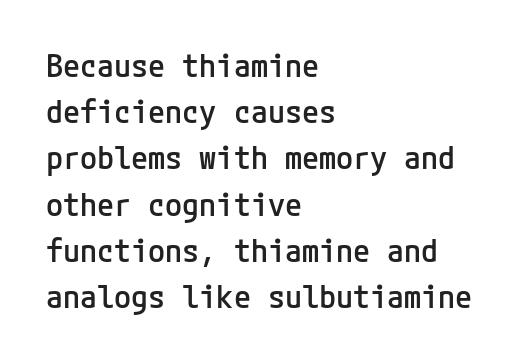
Compared with typical body copy, the letter spacing here is the same. The space directly below the letters is spotless. Teacher's note: observe the even left margin — that is flush-left alignment. Tall strokes in this sample are plumb rather than angled.
